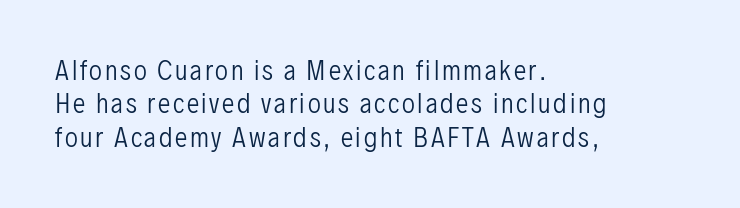
Q: Is the text bold? A: No.
Q: Is the text italic (slanted)? A: No, it is upright.
Q: Is the text underlined? A: No.
Q: How is the paragraph aligned? A: Left-aligned.
Q: Is the spacing between lines tight, normal or loose? A: Normal.
